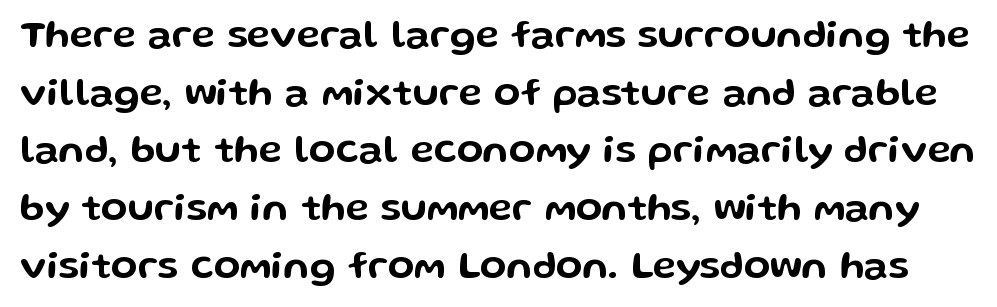
The image shows 39 px wide sans-serif type, upright; set normal line spacing (1.48x), normal letter spacing, not underlined; low stroke contrast and a medium x-height.
